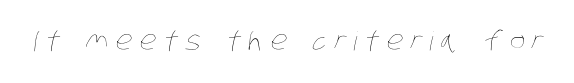
Plain, unruled lines of type. Nothing heavy about these letters — not bold at all. Characters follow at a spacing far wider than the type designer built in.
